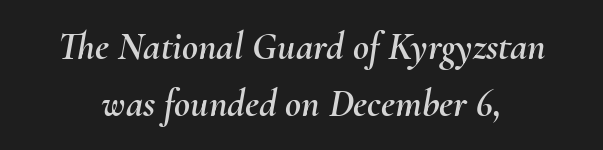
A typesetter would call this zero additional tracking. Baseline-to-baseline distance is the conventional proportion of letter height. Do the characters align in a grid? No, the font is proportional. Descender tails drop into unmarked territory. Compared with ordinary roman type, these characters are visibly tilted.
